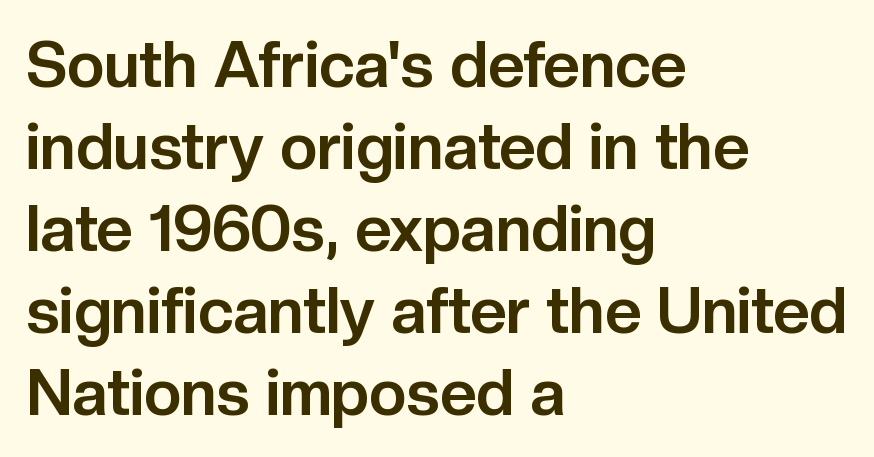
The image shows 64 px bold sans-serif type, upright; set left-aligned, normal line spacing (1.28x), normal letter spacing, not underlined; low stroke contrast and a medium x-height.
